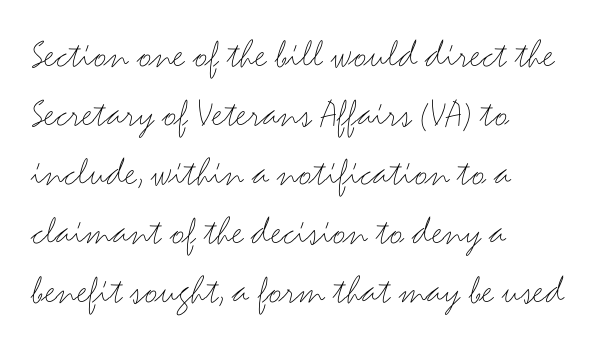
{"serif": "no", "bold": "no", "weight": "thin", "width": "wide", "stroke_contrast": "medium", "x_height": "small", "monospaced": "no", "underline": "no", "align": "left", "line_spacing": "normal", "line_spacing_ratio": 1.44, "letter_spacing": "normal", "letter_spacing_em": 0.0, "glyph_px": 41}
